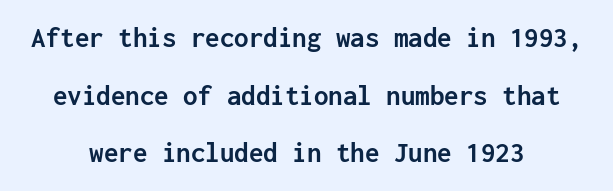
{"serif": "no", "italic": "no", "bold": "yes", "weight": "semibold", "width": "normal", "stroke_contrast": "low", "x_height": "medium", "monospaced": "yes", "underline": "no", "align": "center", "line_spacing": "loose", "line_spacing_ratio": 1.99, "letter_spacing": "normal", "letter_spacing_em": 0.0, "glyph_px": 29}
